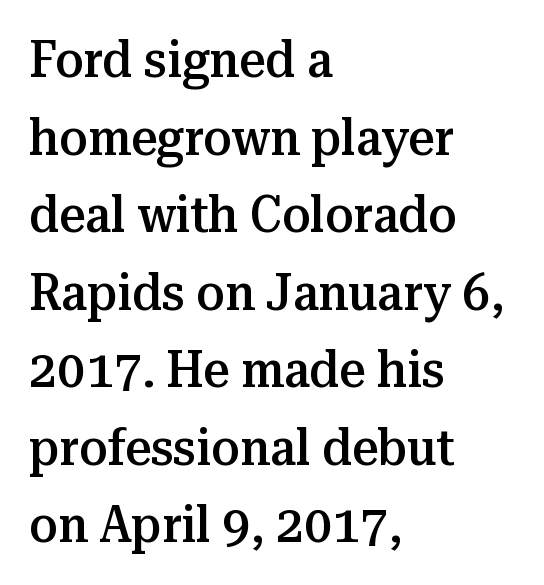
Q: Is the text bold? A: Semi-bold.
Q: Is the text italic (slanted)? A: No, it is upright.
Q: Is the typeface a serif or a sans-serif typeface? A: Serif.
Q: Is the text underlined? A: No.
Q: How is the paragraph aligned? A: Left-aligned.
Q: Is the spacing between letters normal or unusually wide? A: Normal.
Q: Is the spacing between lines tight, normal or loose? A: Normal.
Q: Width (condensed, normal, or wide)? A: Normal.
Q: Stroke contrast? A: Medium.
Q: x-height? A: Medium.
Q: Monospaced? A: No.
